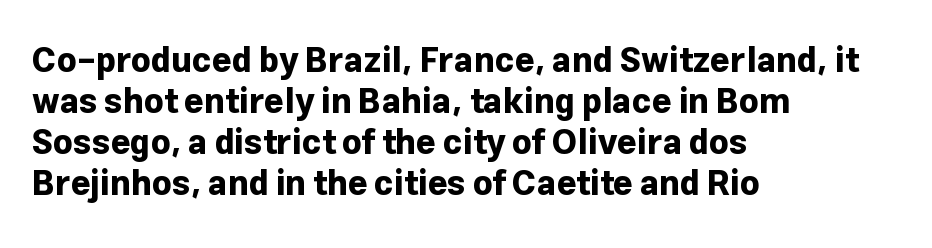
{"serif": "no", "italic": "no", "bold": "yes", "weight": "bold", "width": "normal", "stroke_contrast": "low", "x_height": "medium", "monospaced": "no", "underline": "no", "align": "left", "line_spacing_ratio": 1.21, "letter_spacing": "normal", "letter_spacing_em": 0.0, "glyph_px": 34}
